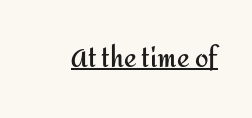
Q: Is the text bold? A: Yes.
Q: Is the text italic (slanted)? A: No, it is upright.
Q: Is the text underlined? A: Yes.
Q: Is the spacing between letters normal or unusually wide? A: Normal.
